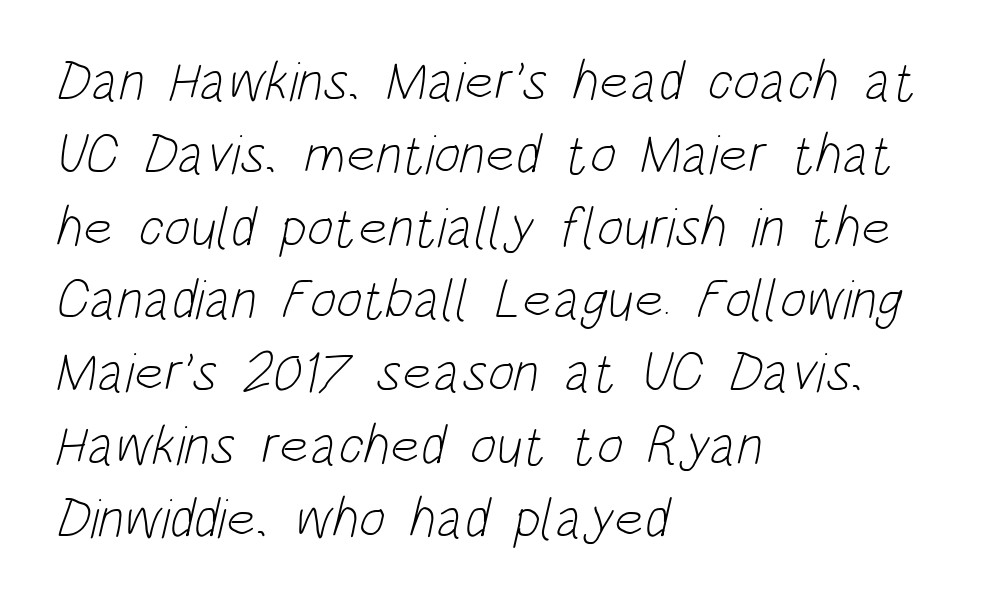
{"serif": "no", "bold": "no", "weight": "light", "width": "condensed", "stroke_contrast": "low", "x_height": "large", "monospaced": "no", "underline": "no", "align": "left", "line_spacing": "normal", "line_spacing_ratio": 1.3, "letter_spacing": "normal", "letter_spacing_em": 0.0, "glyph_px": 56}
